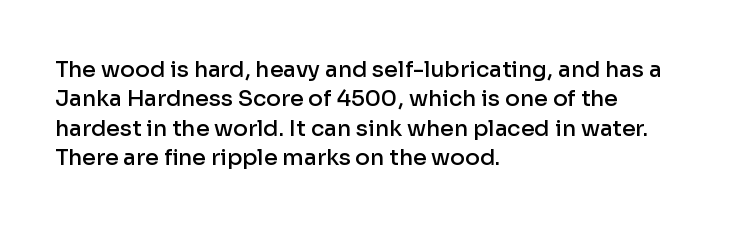
Q: Is the text bold? A: Semi-bold.
Q: Is the text italic (slanted)? A: No, it is upright.
Q: Is the text underlined? A: No.
Q: How is the paragraph aligned? A: Left-aligned.
Q: Is the spacing between letters normal or unusually wide? A: Normal.
Q: Is the spacing between lines tight, normal or loose? A: Normal.
